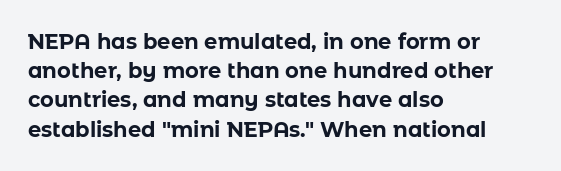
Q: Is the text bold? A: Yes.
Q: Is the text italic (slanted)? A: No, it is upright.
Q: Is the text underlined? A: No.
Q: How is the paragraph aligned? A: Left-aligned.
Q: Is the spacing between letters normal or unusually wide? A: Normal.
Q: Is the spacing between lines tight, normal or loose? A: Normal.
